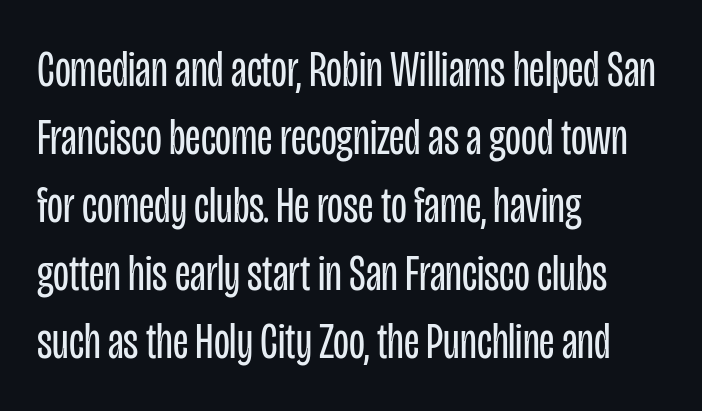
Q: Is the text bold? A: No.
Q: Is the text italic (slanted)? A: No, it is upright.
Q: Is the typeface a serif or a sans-serif typeface? A: Sans-serif.
Q: Is the text underlined? A: No.
Q: How is the paragraph aligned? A: Left-aligned.
Q: Is the spacing between letters normal or unusually wide? A: Normal.
Q: Is the spacing between lines tight, normal or loose? A: Normal.
Q: Width (condensed, normal, or wide)? A: Condensed.
Q: Stroke contrast? A: Low.
Q: x-height? A: Large.
Q: Monospaced? A: No.
